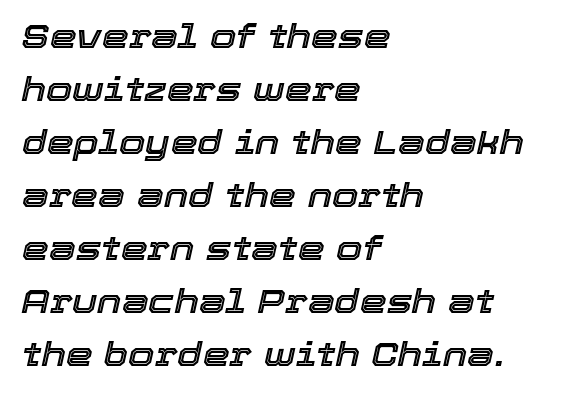
Q: Is the text italic (slanted)? A: Yes, it leans right by about 12 degrees.
Q: Is the text underlined? A: No.
Q: How is the paragraph aligned? A: Left-aligned.
Q: Is the spacing between letters normal or unusually wide? A: Normal.
Q: Is the spacing between lines tight, normal or loose? A: Normal.
Q: Width (condensed, normal, or wide)? A: Normal.
Q: x-height? A: Medium.
Q: Monospaced? A: No.
